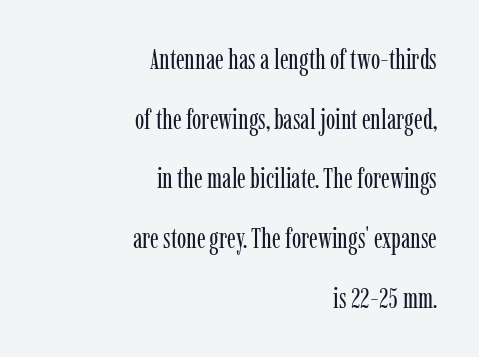
Q: Is the text bold? A: No.
Q: Is the text italic (slanted)? A: No, it is upright.
Q: Is the typeface a serif or a sans-serif typeface? A: Serif.
Q: Is the text underlined? A: No.
Q: How is the paragraph aligned? A: Right-aligned.
Q: Is the spacing between letters normal or unusually wide? A: Normal.
Q: Is the spacing between lines tight, normal or loose? A: Loose.
Q: Width (condensed, normal, or wide)? A: Condensed.
Q: Stroke contrast? A: Low.
Q: x-height? A: Medium.
Q: Monospaced? A: No.
